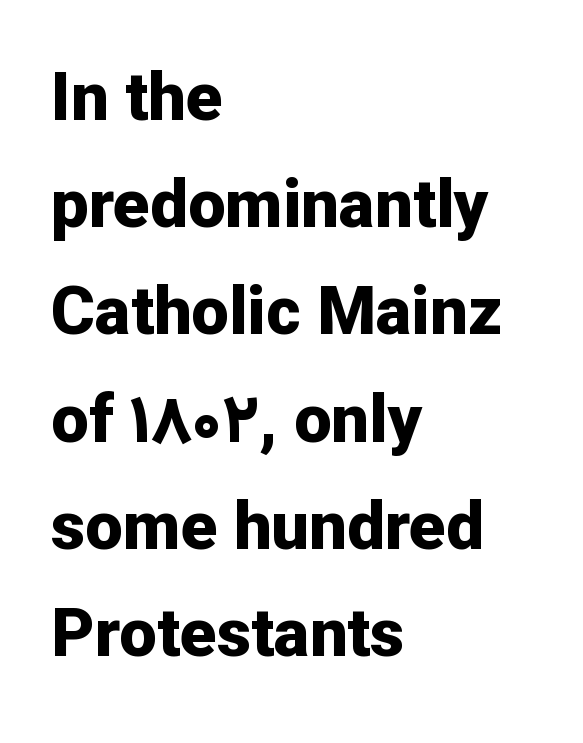
{"serif": "no", "italic": "no", "bold": "yes", "weight": "bold", "width": "normal", "stroke_contrast": "low", "x_height": "medium", "monospaced": "no", "underline": "no", "align": "left", "line_spacing": "normal", "line_spacing_ratio": 1.6, "letter_spacing": "normal", "letter_spacing_em": 0.0, "glyph_px": 67}
